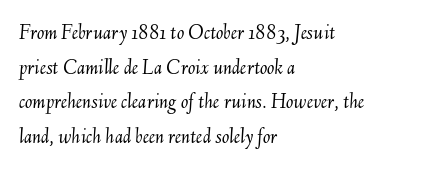
These lines are set flush left with a ragged right edge. If you measured baseline to baseline, you'd find a middling distance. It's the slanting kind of type. Decoration check: the copy has no underline. Inter-character spacing is left at the font's built-in metrics.
